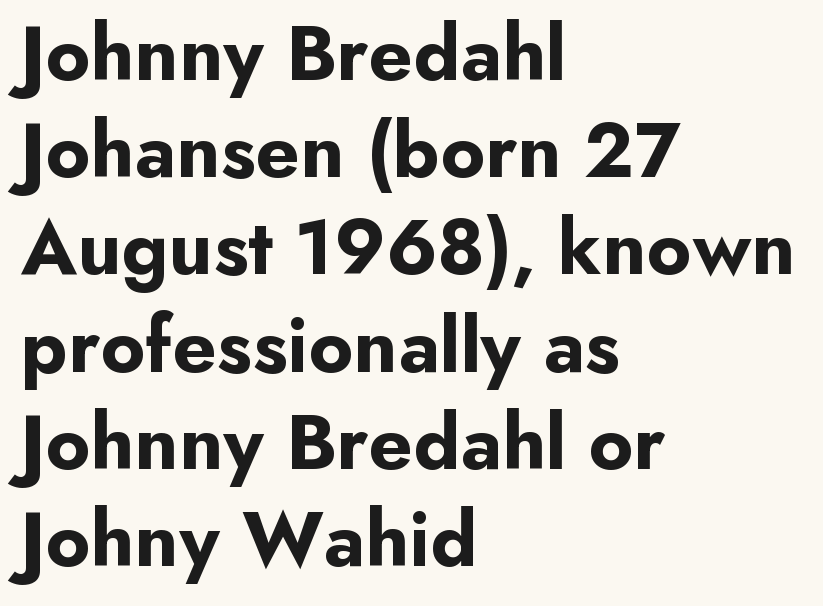
This is the regular roman posture of the typeface. Does the copy run flush right? No — it runs flush left. Bold? Absolutely — the strokes are thick and heavy. Spacing verdict: proportional, widths tailored to each character.
